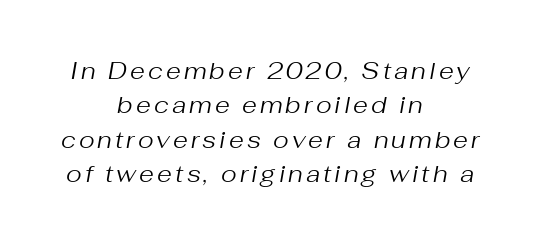
{"italic": "yes", "lean": "right", "slant_degrees": 10, "bold": "no", "underline": "no", "align": "center", "line_spacing": "normal", "line_spacing_ratio": 1.43, "glyph_px": 24}
